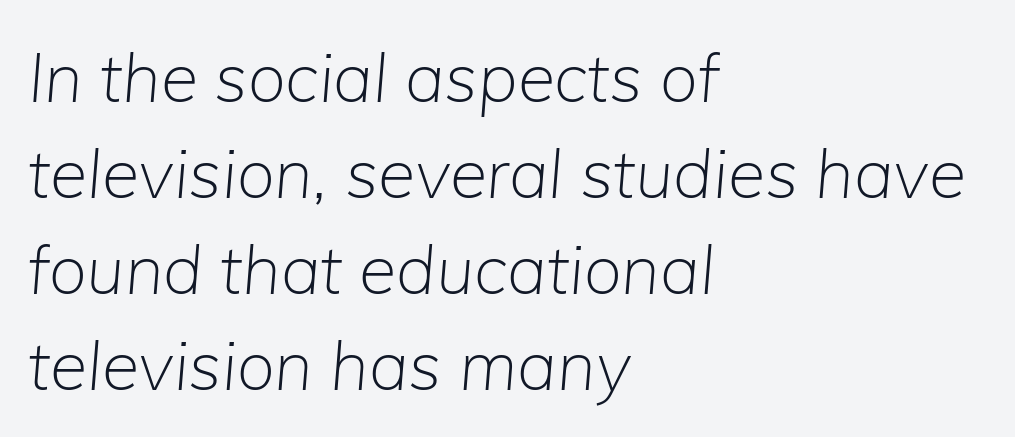
The image shows 68 px light type, italic (leaning right); set left-aligned, normal line spacing (1.41x), normal letter spacing, not underlined; low stroke contrast and a medium x-height.
